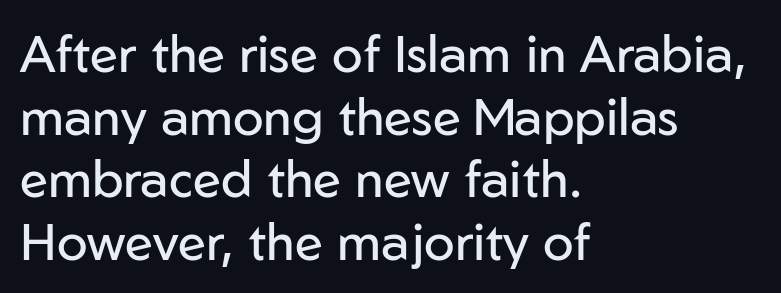
The letters advance in unequal steps, a hallmark of proportional type. The typography opts for an upright posture over an oblique one. The face used here is a sans, in the tradition of grotesques and geometrics. Each word holds together tightly as a unit, with standard inter-letter gaps. Is the type heavy? It reads as light-to-regular instead.
